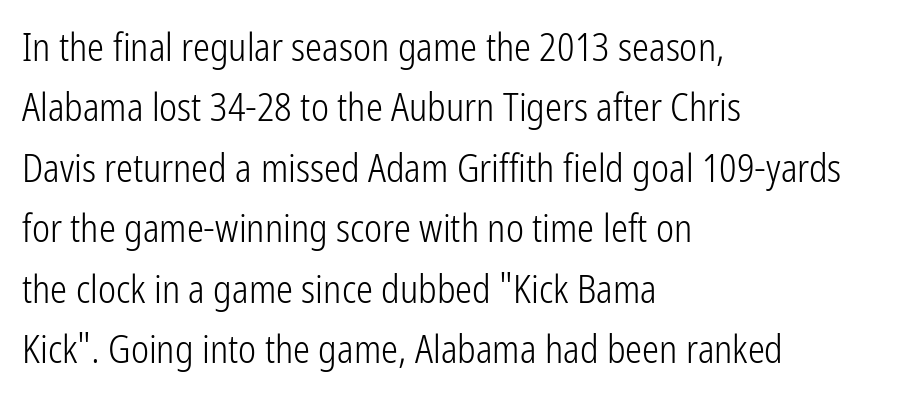
Q: Is the text bold? A: No.
Q: Is the text italic (slanted)? A: No, it is upright.
Q: Is the typeface a serif or a sans-serif typeface? A: Sans-serif.
Q: Is the text underlined? A: No.
Q: How is the paragraph aligned? A: Left-aligned.
Q: Is the spacing between letters normal or unusually wide? A: Normal.
Q: Is the spacing between lines tight, normal or loose? A: Normal.
Q: Width (condensed, normal, or wide)? A: Condensed.
Q: Stroke contrast? A: Low.
Q: x-height? A: Medium.
Q: Monospaced? A: No.
